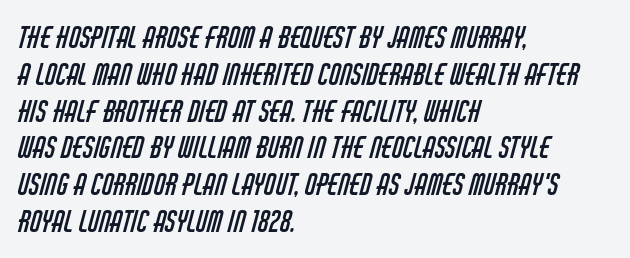
The image shows 29 px regular-weight, condensed sans-serif type; set left-aligned, normal line spacing (1.27x), normal letter spacing, not underlined; low stroke contrast and a large x-height.
